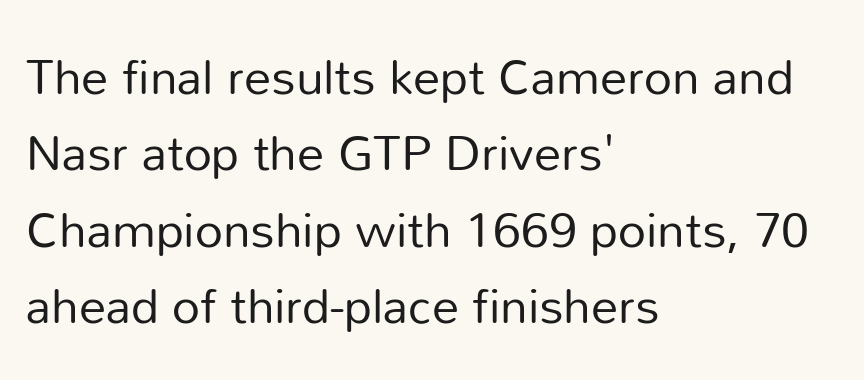
The image shows 49 px regular-weight sans-serif type, upright; set left-aligned, normal line spacing (1.56x), normal letter spacing, not underlined; low stroke contrast and a medium x-height.
